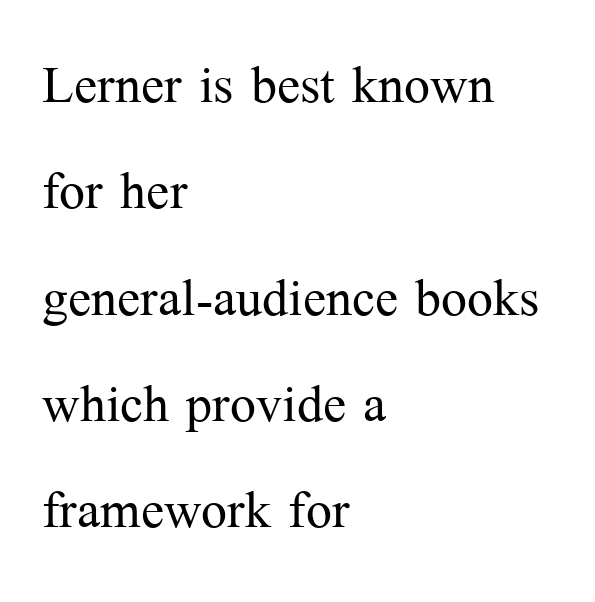
Spacing verdict: proportional, widths tailored to each character. The passage shown is not underscored anywhere. Summary of vertical rhythm: regular, with standard interline spacing. This is the regular roman posture of the typeface.
